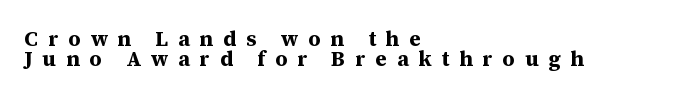
Q: Is the text bold? A: Yes.
Q: Is the text italic (slanted)? A: No, it is upright.
Q: Is the text underlined? A: No.
Q: How is the paragraph aligned? A: Left-aligned.
Q: Is the spacing between letters normal or unusually wide? A: Unusually wide.
Q: Is the spacing between lines tight, normal or loose? A: Tight.
